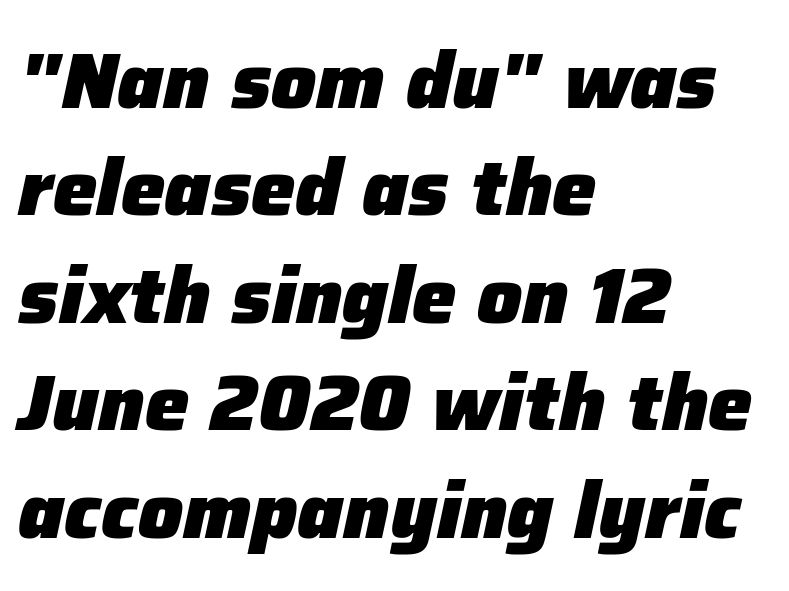
An italicized treatment has been applied to the whole sample. Strong, thick strokes mark this as bold type. A typesetter would call this proportional, since set widths differ per character. The paragraph shown leans on its left margin.
